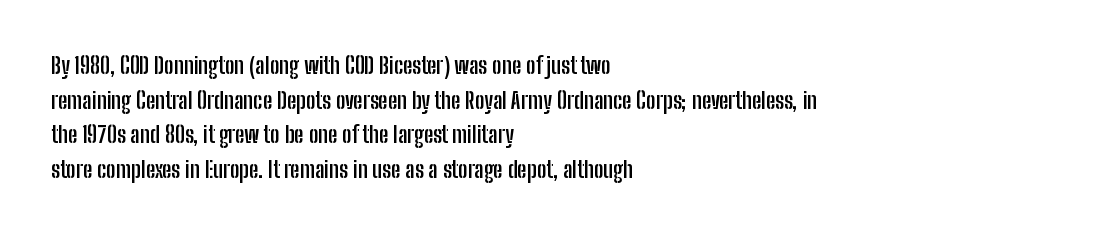
The image shows 23 px bold type, upright; set left-aligned, normal line spacing (1.51x), normal letter spacing, not underlined.
